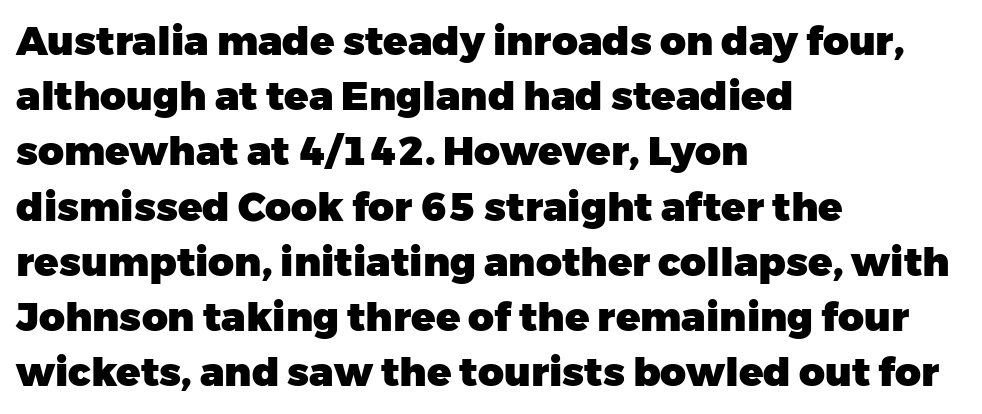
{"serif": "no", "italic": "no", "bold": "yes", "weight": "heavy", "width": "normal", "stroke_contrast": "low", "x_height": "medium", "monospaced": "no", "underline": "no", "align": "left", "line_spacing": "normal", "line_spacing_ratio": 1.38, "letter_spacing": "normal", "letter_spacing_em": 0.0, "glyph_px": 40}
